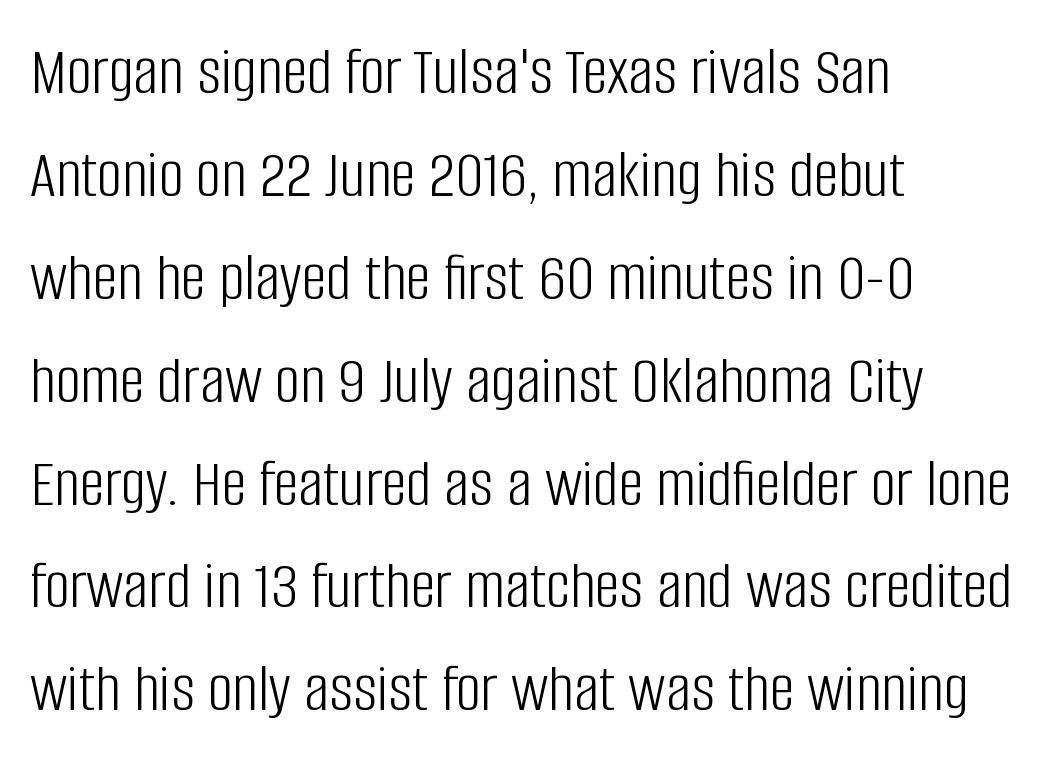
The image shows 70 px light, condensed sans-serif type, upright; set left-aligned, normal line spacing (1.47x), normal letter spacing, not underlined; low stroke contrast and a large x-height.
